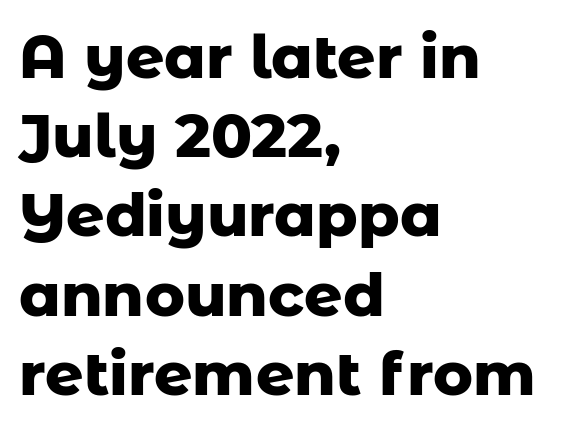
{"serif": "no", "italic": "no", "bold": "yes", "weight": "heavy", "width": "normal", "stroke_contrast": "low", "x_height": "medium", "monospaced": "no", "underline": "no", "align": "left", "line_spacing": "normal", "line_spacing_ratio": 1.32, "letter_spacing": "normal", "letter_spacing_em": 0.0, "glyph_px": 60}
